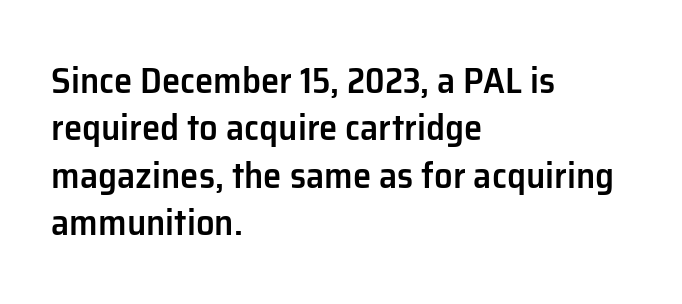
Q: Is the text bold? A: Semi-bold.
Q: Is the text italic (slanted)? A: No, it is upright.
Q: Is the typeface a serif or a sans-serif typeface? A: Sans-serif.
Q: Is the text underlined? A: No.
Q: How is the paragraph aligned? A: Left-aligned.
Q: Is the spacing between letters normal or unusually wide? A: Normal.
Q: Is the spacing between lines tight, normal or loose? A: Normal.
Q: Width (condensed, normal, or wide)? A: Normal.
Q: Stroke contrast? A: Low.
Q: x-height? A: Medium.
Q: Monospaced? A: No.
